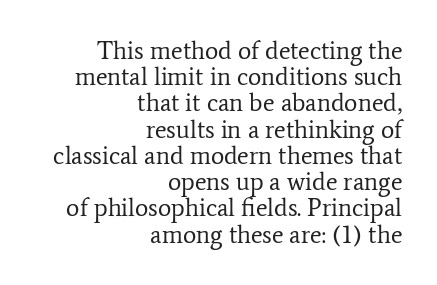
Q: Is the text bold? A: No.
Q: Is the text italic (slanted)? A: No, it is upright.
Q: Is the text underlined? A: No.
Q: How is the paragraph aligned? A: Right-aligned.
Q: Is the spacing between letters normal or unusually wide? A: Normal.
Q: Is the spacing between lines tight, normal or loose? A: Tight.
